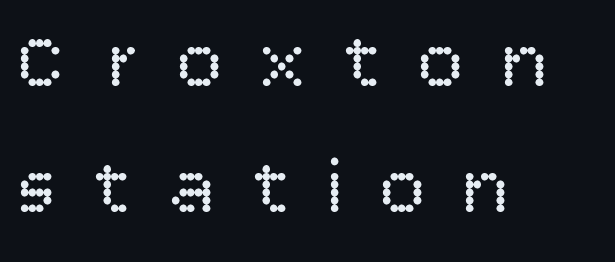
The setting favours the left margin, as ordinary paragraphs usually do. These lines are rendered in a variable-pitch font. The letters stand upright; this is a roman face. Leading: standard. Does extra space separate the letters? Yes, quite a lot of it.
